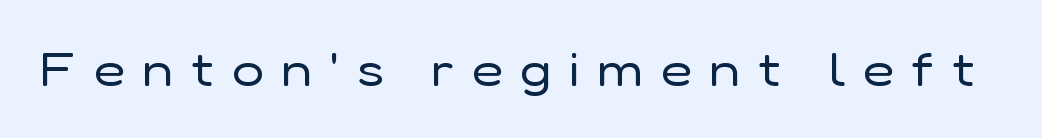
Spacing verdict: proportional, widths tailored to each character. Stroke mass is kept to a normal reading level or below. The area under the type is left untouched. Letter spacing: wide.
